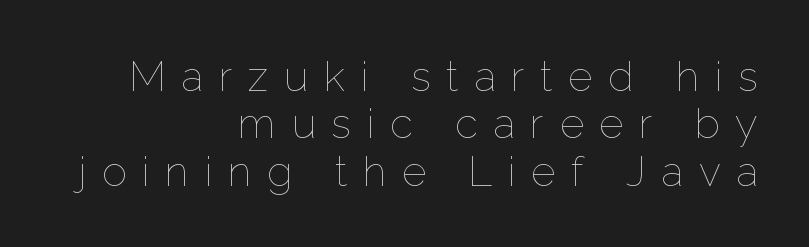
Q: Is the text bold? A: No.
Q: Is the text italic (slanted)? A: No, it is upright.
Q: Is the text underlined? A: No.
Q: How is the paragraph aligned? A: Right-aligned.
Q: Is the spacing between letters normal or unusually wide? A: Unusually wide.
Q: Is the spacing between lines tight, normal or loose? A: Tight.
Q: Width (condensed, normal, or wide)? A: Normal.
Q: Stroke contrast? A: Low.
Q: x-height? A: Medium.
Q: Monospaced? A: No.
